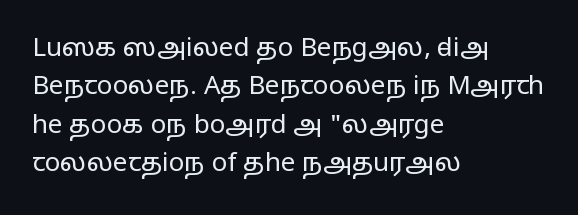
Q: Is the text bold? A: No.
Q: Is the text italic (slanted)? A: No, it is upright.
Q: Is the text underlined? A: No.
Q: How is the paragraph aligned? A: Left-aligned.
Q: Is the spacing between letters normal or unusually wide? A: Normal.
Q: Is the spacing between lines tight, normal or loose? A: Normal.
